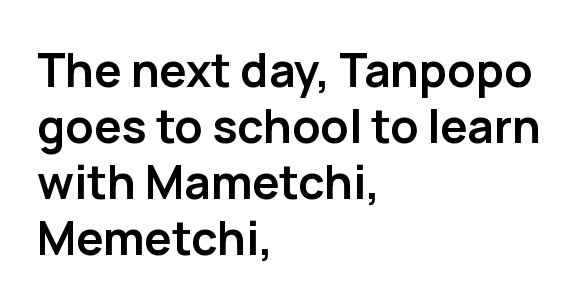
The image shows 46 px semibold sans-serif type, upright; set left-aligned, line spacing 1.22x, normal letter spacing, not underlined; low stroke contrast and a medium x-height.
